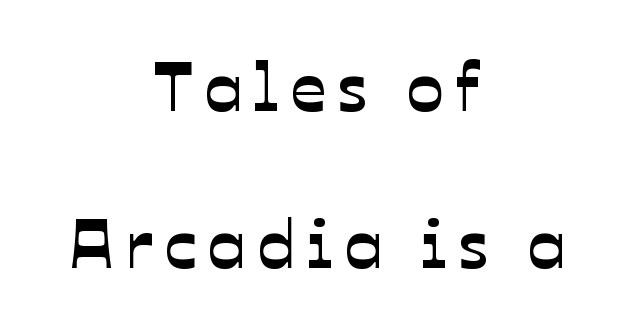
Q: Is the typeface a serif or a sans-serif typeface? A: Sans-serif.
Q: Is the text underlined? A: No.
Q: How is the paragraph aligned? A: Centered.
Q: Is the spacing between lines tight, normal or loose? A: Loose.
Q: Width (condensed, normal, or wide)? A: Normal.
Q: Stroke contrast? A: Low.
Q: x-height? A: Medium.
Q: Monospaced? A: No.
